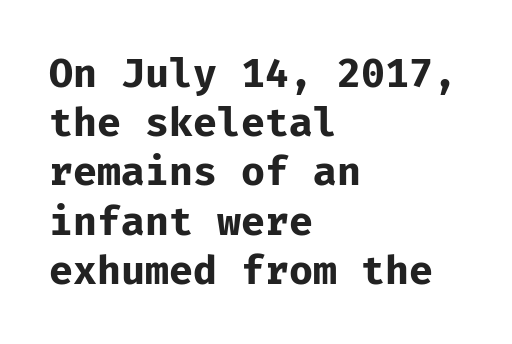
The image shows 40 px bold sans-serif type, upright, monospaced; set left-aligned, line spacing 1.23x, normal letter spacing, not underlined; low stroke contrast and a medium x-height.
